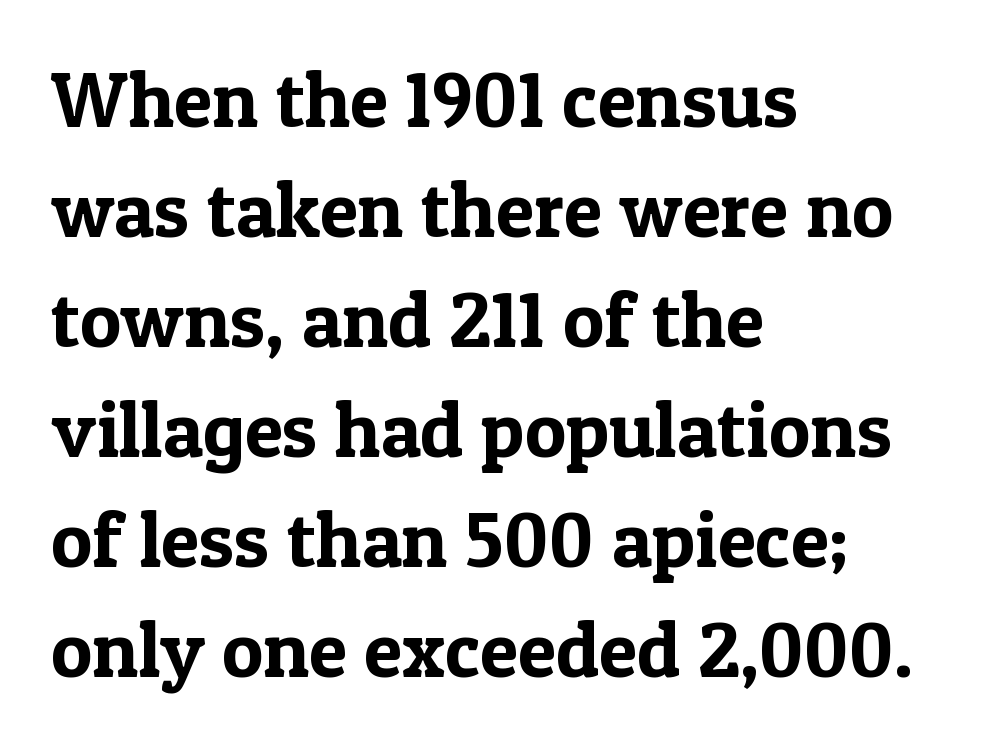
Q: Is the text italic (slanted)? A: No, it is upright.
Q: Is the typeface a serif or a sans-serif typeface? A: Serif.
Q: Is the text underlined? A: No.
Q: How is the paragraph aligned? A: Left-aligned.
Q: Is the spacing between letters normal or unusually wide? A: Normal.
Q: Is the spacing between lines tight, normal or loose? A: Normal.
Q: Width (condensed, normal, or wide)? A: Normal.
Q: x-height? A: Medium.
Q: Monospaced? A: No.
